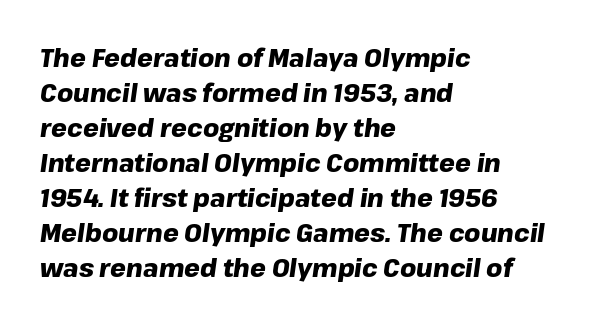
{"italic": "yes", "lean": "right", "slant_degrees": 8, "bold": "yes", "underline": "no", "align": "left", "line_spacing": "normal", "line_spacing_ratio": 1.4, "letter_spacing": "normal", "letter_spacing_em": 0.0, "glyph_px": 25}
